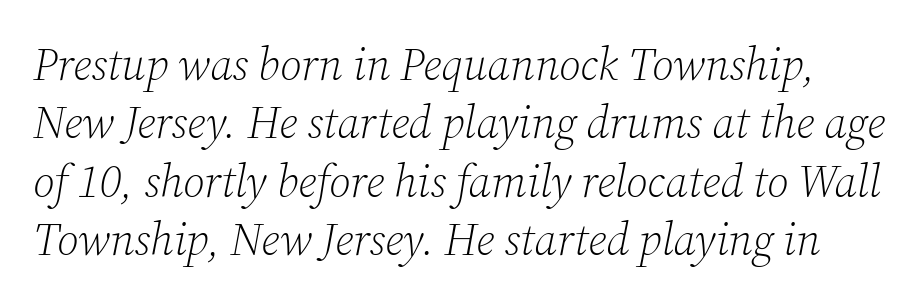
The image shows 45 px light serif type, italic (leaning right); set normal line spacing (1.3x), normal letter spacing, not underlined; low stroke contrast and a medium x-height.
